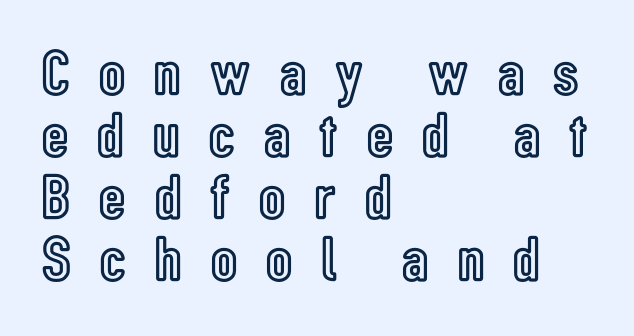
Q: Is the text italic (slanted)? A: No, it is upright.
Q: Is the text underlined? A: No.
Q: How is the paragraph aligned? A: Left-aligned.
Q: Is the spacing between letters normal or unusually wide? A: Unusually wide.
Q: Is the spacing between lines tight, normal or loose? A: Tight.
Q: Width (condensed, normal, or wide)? A: Condensed.
Q: x-height? A: Medium.
Q: Monospaced? A: No.
